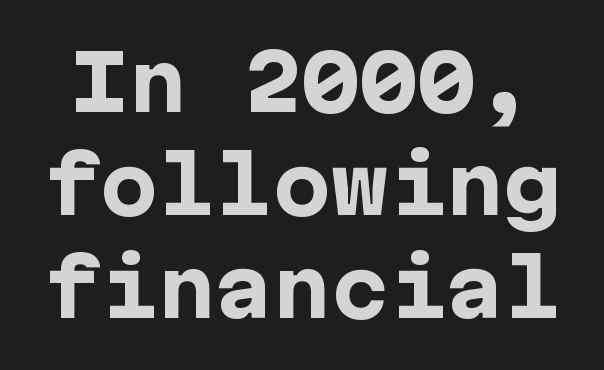
The image shows 77 px heavy sans-serif type, upright; set normal line spacing (1.34x), normal letter spacing, not underlined; low stroke contrast and a medium x-height.
